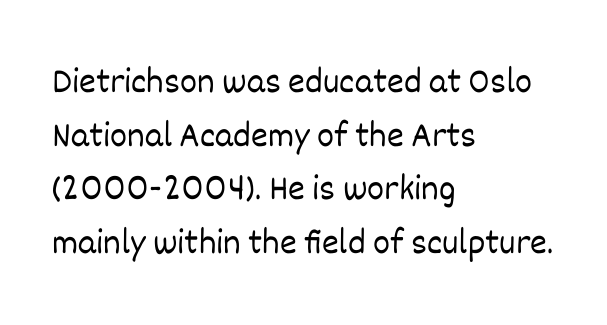
Q: Is the text bold? A: No.
Q: Is the text italic (slanted)? A: No, it is upright.
Q: Is the text underlined? A: No.
Q: How is the paragraph aligned? A: Left-aligned.
Q: Is the spacing between letters normal or unusually wide? A: Normal.
Q: Is the spacing between lines tight, normal or loose? A: Normal.
Q: Width (condensed, normal, or wide)? A: Normal.
Q: Stroke contrast? A: Low.
Q: x-height? A: Large.
Q: Monospaced? A: No.
